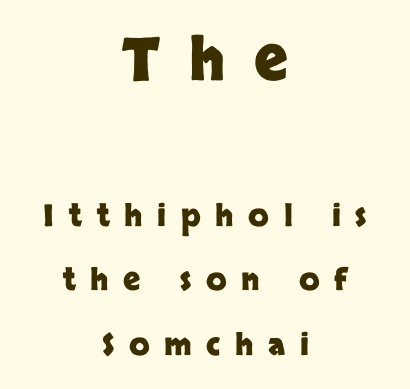
The image shows 59 px heavy sans-serif type, upright; set centered, loose line spacing (2.16x), unusually wide letter spacing (+0.49 em), not underlined; the first (top) block is 1.97x larger; low stroke contrast and a large x-height.
